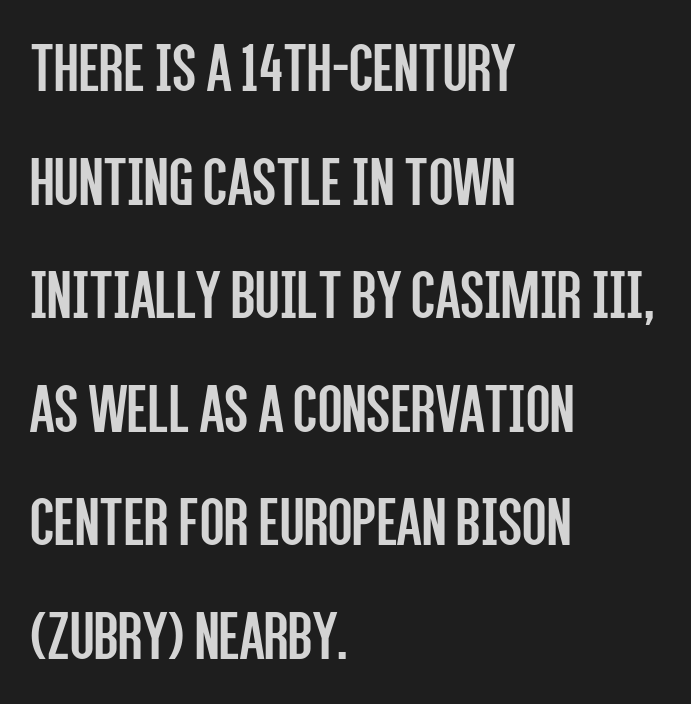
This sample has the flowing, uneven cadence of proportional lettering. What kind of face is this? One without serifs — a sans. The type sits square on the baseline with zero lean. Letter spacing: default. Each stroke keeps to a modest, everyday thickness or less.
